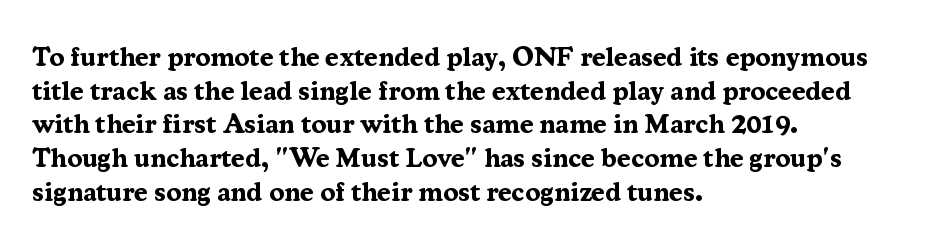
Q: Is the text bold? A: Yes.
Q: Is the text italic (slanted)? A: No, it is upright.
Q: Is the text underlined? A: No.
Q: How is the paragraph aligned? A: Left-aligned.
Q: Is the spacing between letters normal or unusually wide? A: Normal.
Q: Is the spacing between lines tight, normal or loose? A: Normal.
